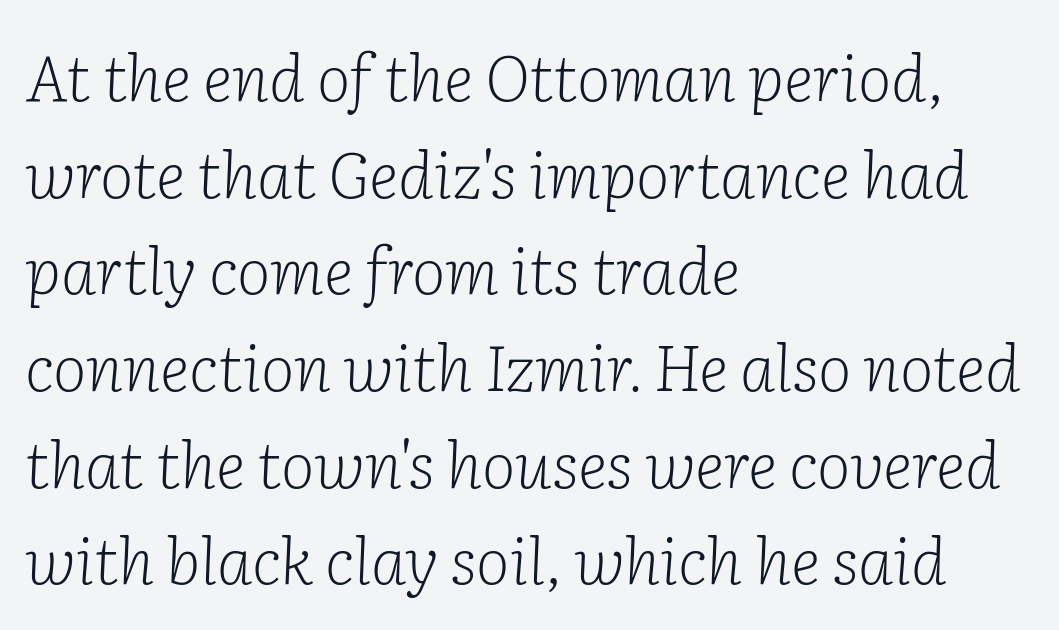
{"serif": "yes", "italic": "yes", "lean": "right", "slant_degrees": 2, "bold": "no", "weight": "light", "width": "normal", "stroke_contrast": "low", "x_height": "medium", "monospaced": "no", "underline": "no", "align": "left", "line_spacing": "normal", "line_spacing_ratio": 1.51, "letter_spacing": "normal", "letter_spacing_em": 0.0, "glyph_px": 64}
